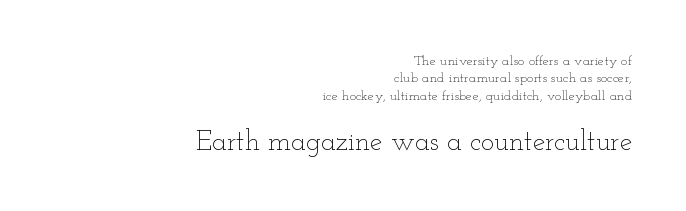
{"italic": "no", "bold": "no", "weight": "thin", "width": "wide", "stroke_contrast": "low", "x_height": "small", "monospaced": "no", "underline": "no", "align": "right", "line_spacing": "normal", "line_spacing_ratio": 1.25, "letter_spacing": "normal", "letter_spacing_em": 0.0, "larger_block": "second", "size_ratio": 2.0, "glyph_px": 28}
